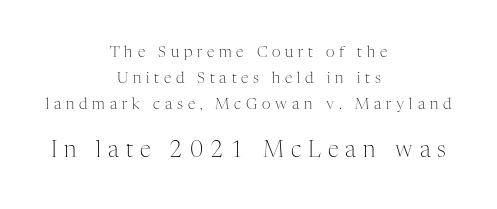
Any mark beneath the type? The region is blank. The tracking reads as deliberately expanded to a designer's eye. Ordinary non-slanted type is in use. The paragraph has two soft edges and a firm central axis. The font is comparable to plain body text, perhaps lighter.
